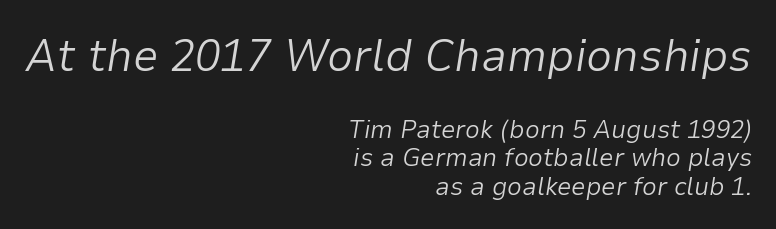
The image shows 46 px light type, italic (leaning right); set right-aligned, tight line spacing (1.09x), normal letter spacing, not underlined; the first (top) block is 1.77x larger; low stroke contrast and a medium x-height.
